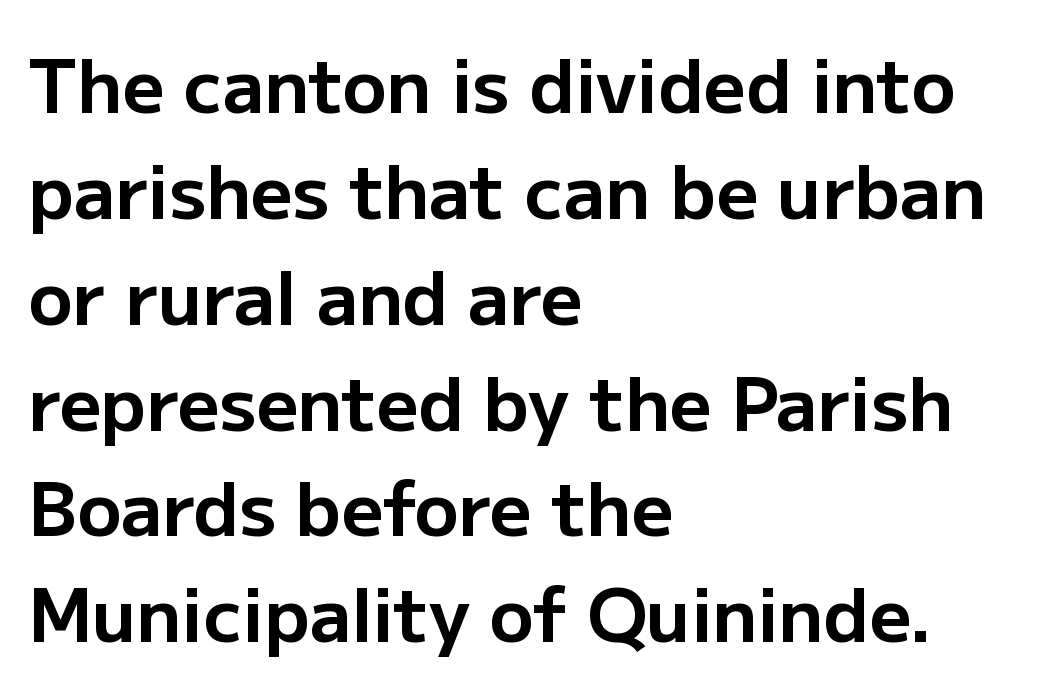
The image shows 73 px bold sans-serif type, upright; set left-aligned, normal line spacing (1.45x), normal letter spacing, not underlined; low stroke contrast and a medium x-height.
